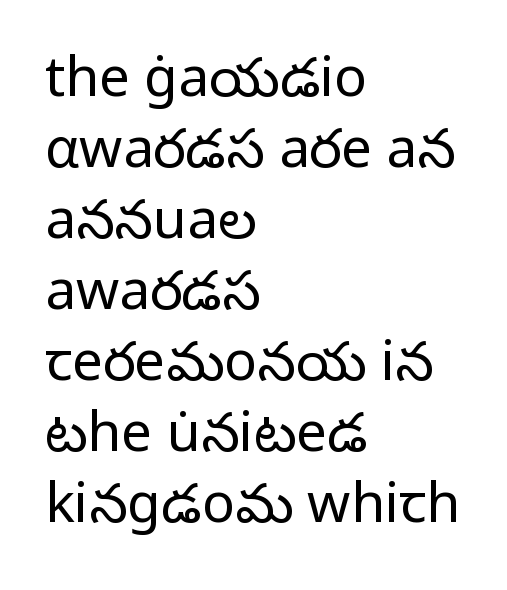
The image shows 55 px regular-weight sans-serif type, upright; set left-aligned, normal line spacing (1.29x), normal letter spacing, not underlined; low stroke contrast and a medium x-height.
